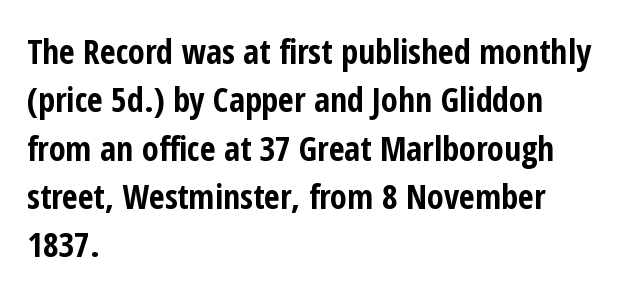
The image shows 34 px bold, condensed sans-serif type, upright; set left-aligned, normal line spacing (1.42x), normal letter spacing, not underlined; low stroke contrast and a medium x-height.
